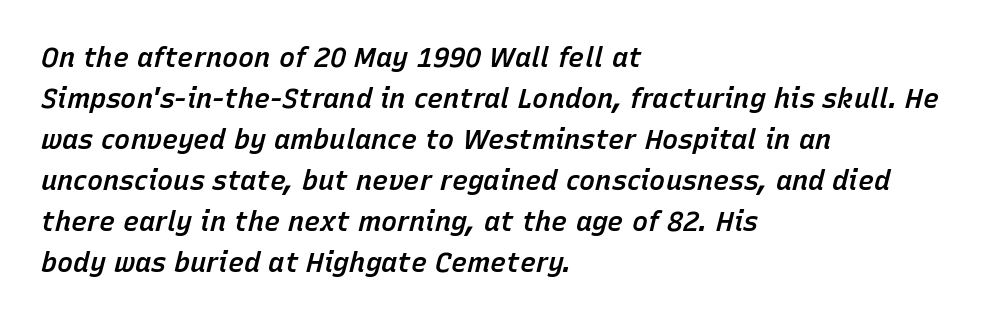
The image shows 27 px text type, italic (leaning right); set left-aligned, normal line spacing (1.52x), normal letter spacing, not underlined.
